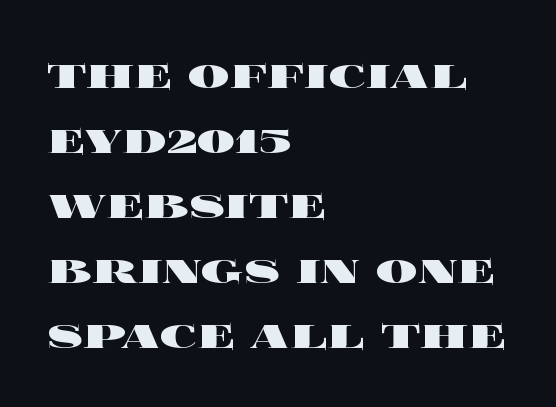
The image shows 52 px heavy, wide type, upright; set left-aligned, normal line spacing (1.25x), normal letter spacing, not underlined; a large x-height.
